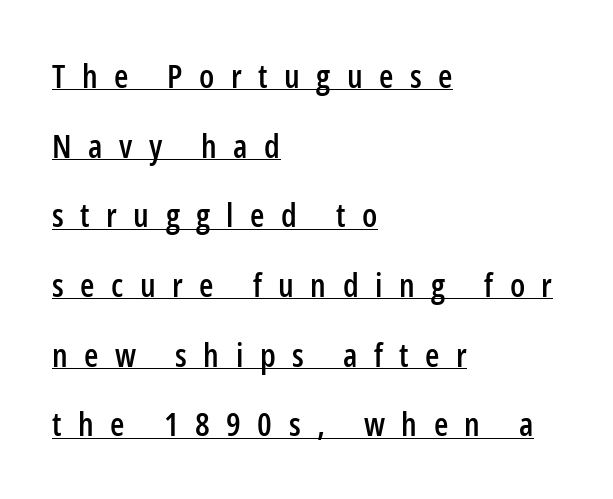
A typesetter would label this face a sans. Does the lettering tilt? It doesn't — this is upright. Emphasis is given by a line drawn under the lettering. Display-style spreading of the glyphs; the letterfit is very open. Whoever set this chose breathing room over compactness in the vertical rhythm.
